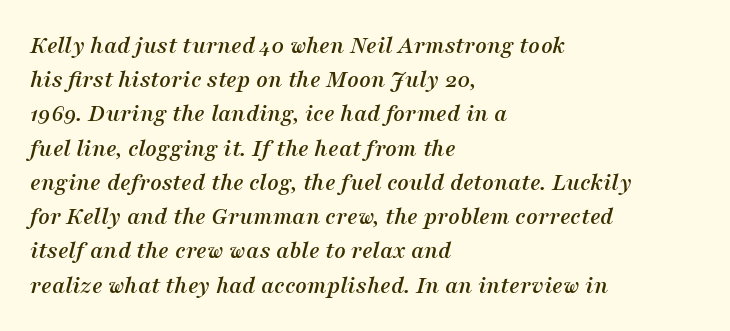
The strip under each line holds only bare page. The compositor pushed each line to the left boundary. Does the lettering tilt? It does — this is italic. Tracking here is standard; glyphs follow each other at the usual distance. The block of text has a typical density, with ordinary space between rows.
